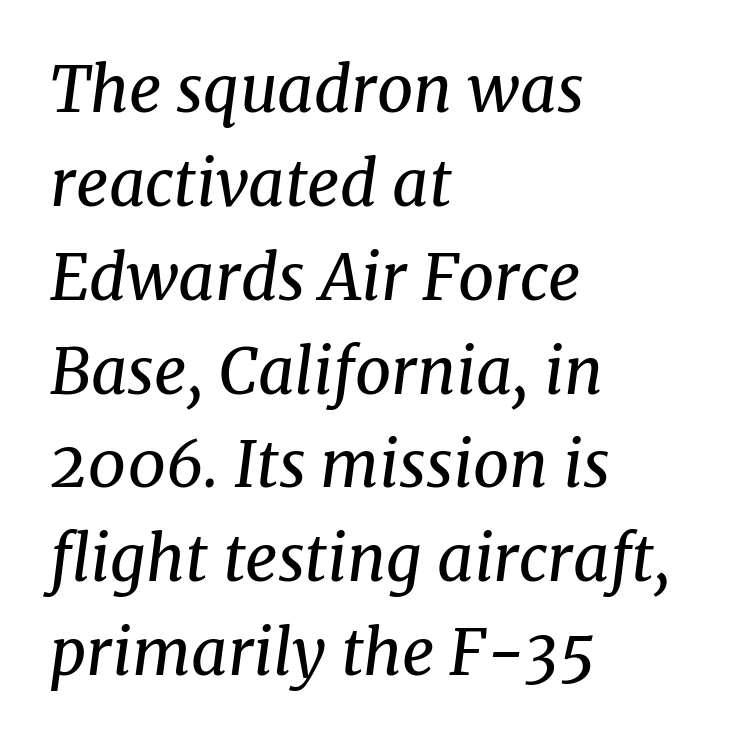
Q: Is the text bold? A: No.
Q: Is the text italic (slanted)? A: Yes, it leans right by about 8 degrees.
Q: Is the typeface a serif or a sans-serif typeface? A: Serif.
Q: Is the text underlined? A: No.
Q: How is the paragraph aligned? A: Left-aligned.
Q: Is the spacing between letters normal or unusually wide? A: Normal.
Q: Is the spacing between lines tight, normal or loose? A: Normal.
Q: Width (condensed, normal, or wide)? A: Normal.
Q: Stroke contrast? A: Medium.
Q: x-height? A: Medium.
Q: Monospaced? A: No.
